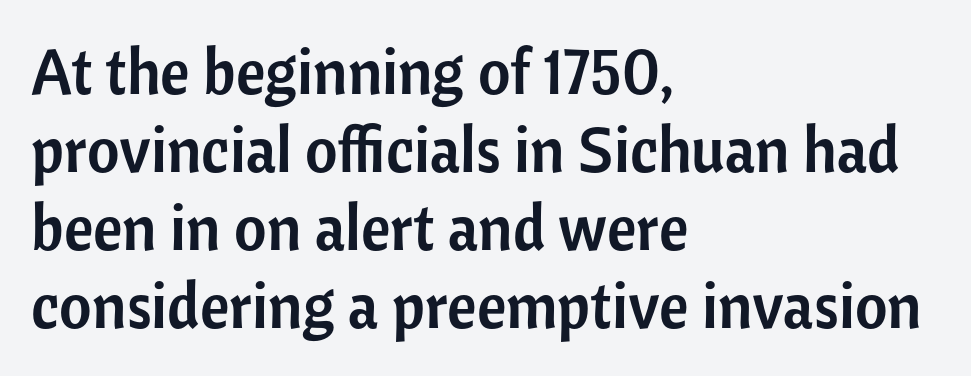
Q: Is the text italic (slanted)? A: No, it is upright.
Q: Is the typeface a serif or a sans-serif typeface? A: Sans-serif.
Q: Is the text underlined? A: No.
Q: How is the paragraph aligned? A: Left-aligned.
Q: Is the spacing between letters normal or unusually wide? A: Normal.
Q: Width (condensed, normal, or wide)? A: Normal.
Q: Stroke contrast? A: Low.
Q: x-height? A: Medium.
Q: Monospaced? A: No.
